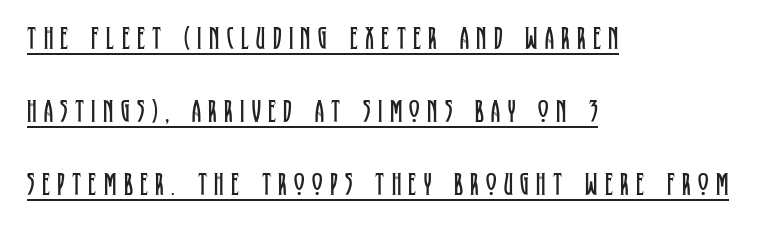
Caption: lettering with a line underneath. The rendering uses a large line-height, opening up the rows. No heavy texture on the line: the type isn't bold. This is roman type, the default non-slanted kind.
